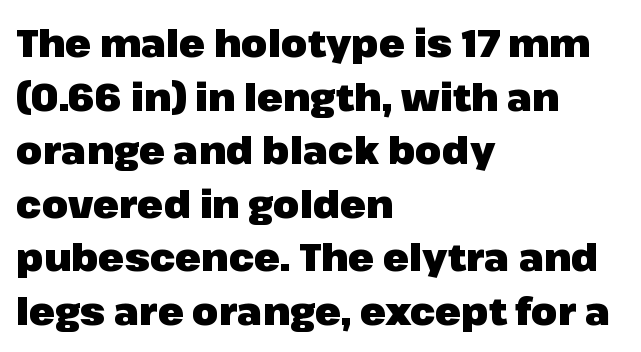
Are there feet on the stems? There aren't — it's a sans. What weight is shown? A full bold with thick strokes. Character widths vary here, with narrow letters taking less room than wide ones. Interline gaps are of average width in this sample. Is there any slant? The stems are plumb. Descender tails drop into unmarked territory.
